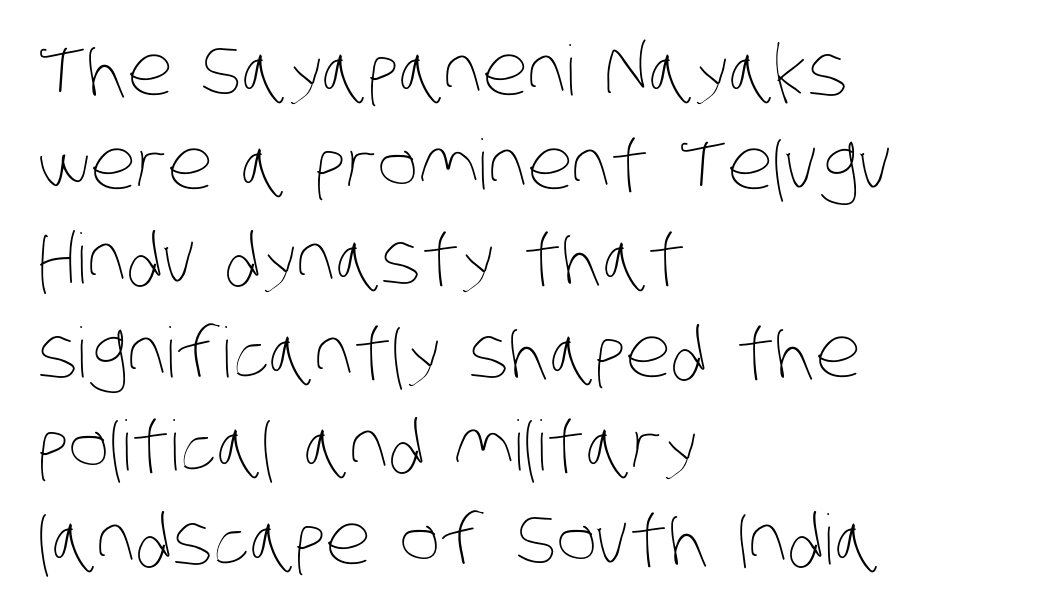
{"bold": "no", "weight": "thin", "width": "condensed", "stroke_contrast": "low", "x_height": "large", "monospaced": "no", "underline": "no", "align": "left", "line_spacing": "normal", "line_spacing_ratio": 1.36, "letter_spacing": "normal", "letter_spacing_em": 0.0, "glyph_px": 69}
